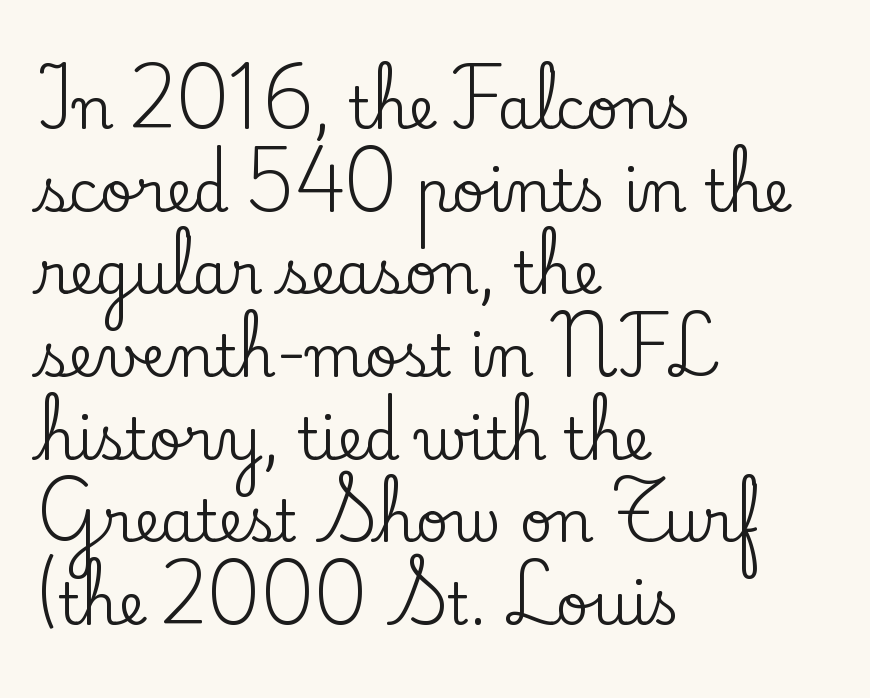
{"serif": "yes", "italic": "no", "width": "normal", "stroke_contrast": "low", "x_height": "small", "monospaced": "no", "underline": "no", "align": "left", "line_spacing": "normal", "line_spacing_ratio": 1.45, "letter_spacing": "normal", "letter_spacing_em": 0.0, "glyph_px": 57}
